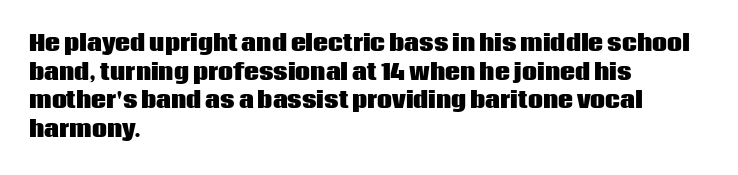
The image shows 21 px bold type, upright; set left-aligned, normal line spacing (1.36x), normal letter spacing, not underlined.
